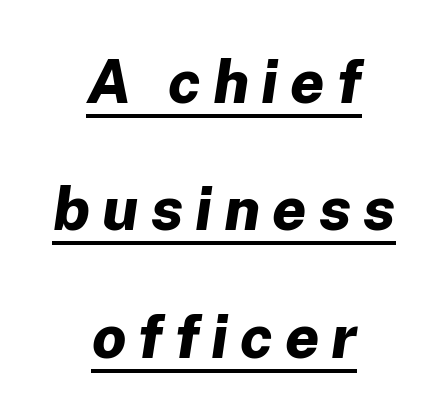
The image shows 61 px bold type, italic (leaning right); set centered, loose line spacing (2.09x), unusually wide letter spacing (+0.2 em), underlined; low stroke contrast and a medium x-height.
